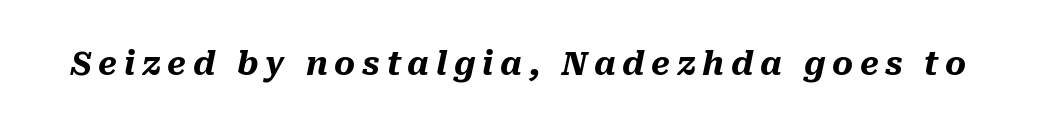
The image shows 32 px heavy type, italic (leaning right); set unusually wide letter spacing (+0.21 em), not underlined; medium stroke contrast and a medium x-height.
